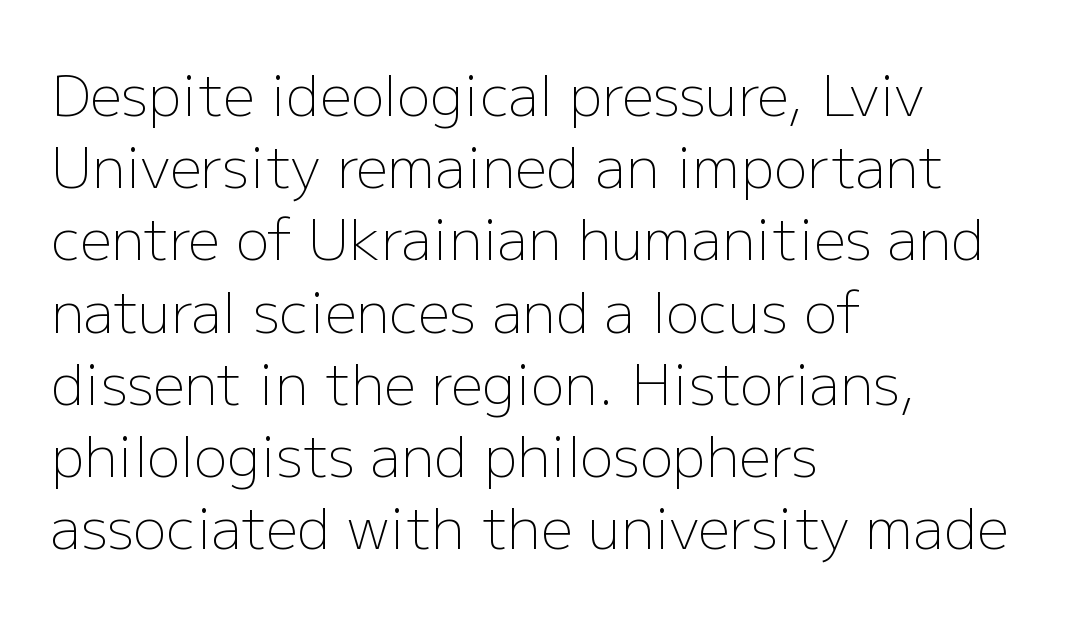
The image shows 56 px light sans-serif type, upright; set left-aligned, normal line spacing (1.29x), normal letter spacing, not underlined; low stroke contrast and a medium x-height.
